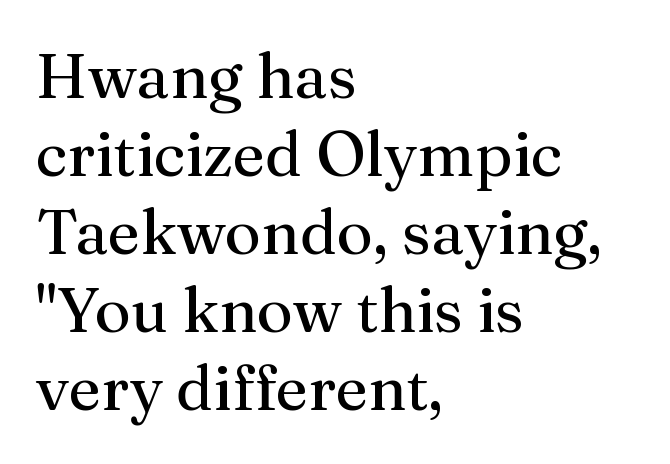
{"serif": "yes", "italic": "no", "bold": "no", "weight": "regular", "width": "normal", "stroke_contrast": "medium", "x_height": "medium", "monospaced": "no", "underline": "no", "align": "left", "line_spacing_ratio": 1.24, "letter_spacing": "normal", "letter_spacing_em": 0.0, "glyph_px": 63}
